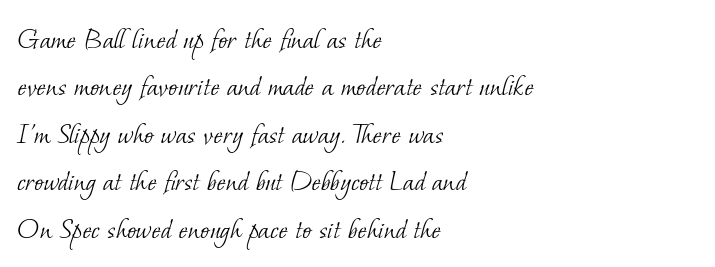
{"serif": "yes", "bold": "no", "weight": "light", "width": "normal", "stroke_contrast": "low", "x_height": "small", "monospaced": "no", "underline": "no", "align": "left", "line_spacing": "normal", "line_spacing_ratio": 1.53, "letter_spacing": "normal", "letter_spacing_em": 0.0, "glyph_px": 31}
